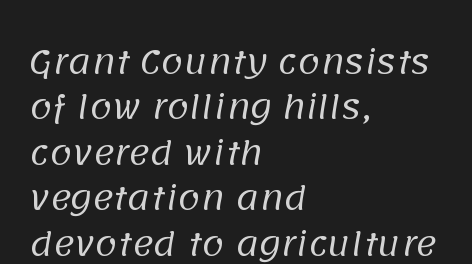
A typesetter would call this proportional, since set widths differ per character. Line spacing here is normal. To sum up the face: it is a sans, with no serifs. Only glyphs here, with clear space below each row.
